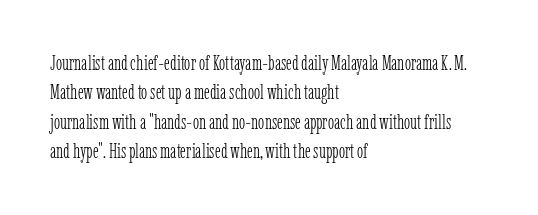
The image shows 21 px text type, upright; set left-aligned, normal line spacing (1.4x), normal letter spacing, not underlined.
